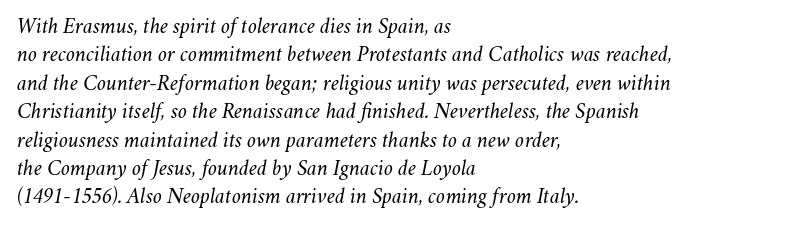
No letter is thick-stroked: the sample isn't bold. Would a proofreader flag this as italicized? Yes. Notice how the passage keeps a crisp vertical edge on the left only. The zone under the glyphs is completely vacant. The passage shown has conventional tracking throughout.
